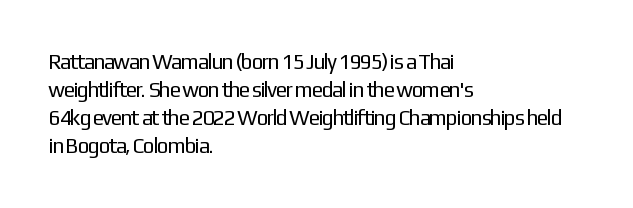
Q: Is the text bold? A: No.
Q: Is the text italic (slanted)? A: No, it is upright.
Q: Is the text underlined? A: No.
Q: How is the paragraph aligned? A: Left-aligned.
Q: Is the spacing between letters normal or unusually wide? A: Normal.
Q: Is the spacing between lines tight, normal or loose? A: Normal.
